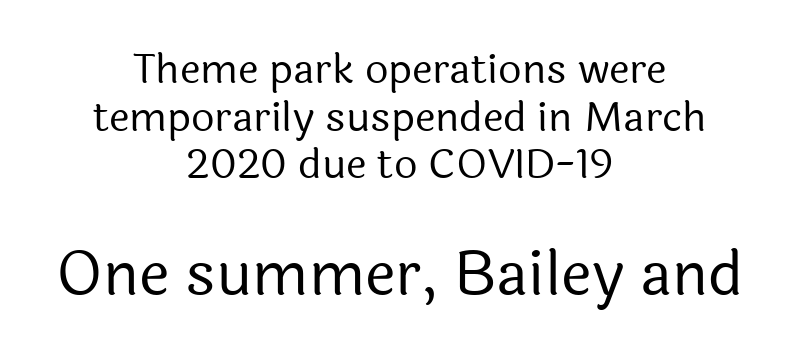
The image shows 61 px regular-weight sans-serif type, upright; set centered, line spacing 1.16x, normal letter spacing, not underlined; the second (bottom) block is 1.49x larger; a medium x-height.
